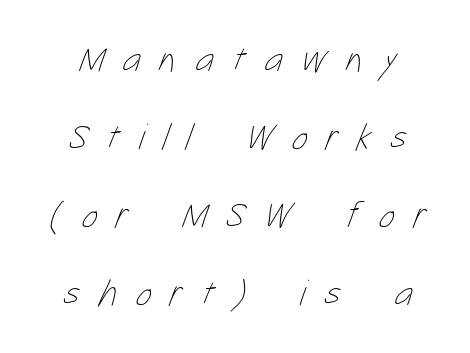
Type without underlining. Bold? No — there's no thickening of the strokes. A typesetter would call this leading open, well beyond the default. Do the characters align in a grid? No, the font is proportional. Is the letter spacing exaggerated? Yes — the characters are pushed far apart.
